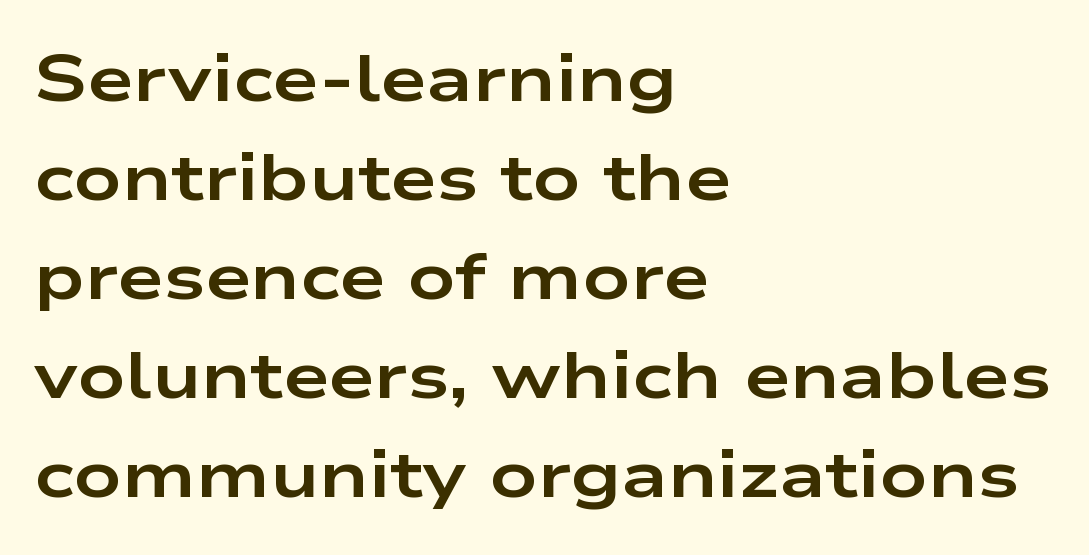
Q: Is the text bold? A: Yes.
Q: Is the text italic (slanted)? A: No, it is upright.
Q: Is the typeface a serif or a sans-serif typeface? A: Sans-serif.
Q: Is the text underlined? A: No.
Q: How is the paragraph aligned? A: Left-aligned.
Q: Is the spacing between letters normal or unusually wide? A: Normal.
Q: Is the spacing between lines tight, normal or loose? A: Normal.
Q: Width (condensed, normal, or wide)? A: Wide.
Q: Stroke contrast? A: Low.
Q: x-height? A: Medium.
Q: Monospaced? A: No.
